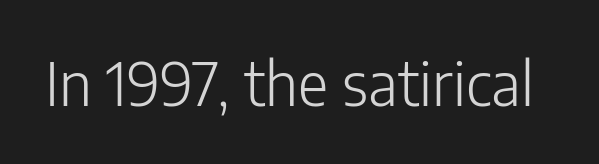
{"serif": "no", "italic": "no", "bold": "no", "weight": "light", "width": "normal", "stroke_contrast": "low", "x_height": "medium", "monospaced": "no", "underline": "no", "letter_spacing": "normal", "letter_spacing_em": 0.0, "glyph_px": 59}
